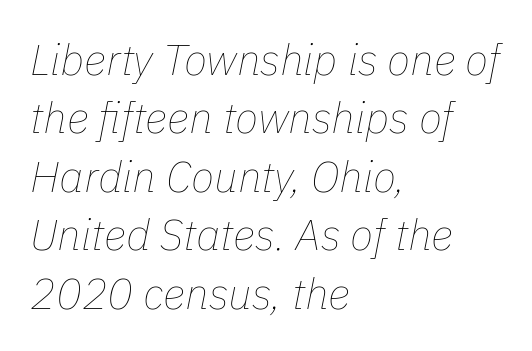
{"italic": "yes", "lean": "right", "slant_degrees": 11, "bold": "no", "weight": "thin", "width": "normal", "stroke_contrast": "low", "x_height": "medium", "monospaced": "no", "underline": "no", "align": "left", "line_spacing": "normal", "line_spacing_ratio": 1.36, "letter_spacing": "normal", "letter_spacing_em": 0.0, "glyph_px": 43}
